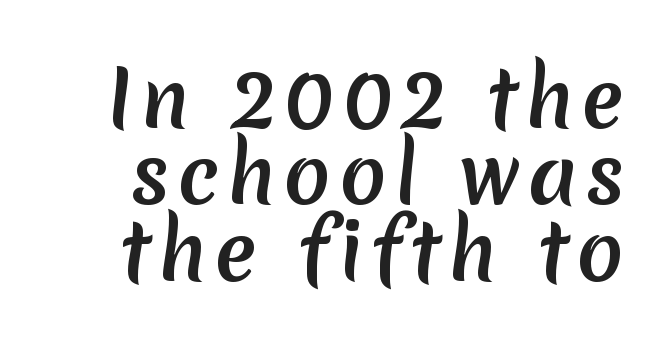
Q: Is the text bold? A: Yes.
Q: Is the typeface a serif or a sans-serif typeface? A: Sans-serif.
Q: Is the text underlined? A: No.
Q: Is the spacing between lines tight, normal or loose? A: Tight.
Q: Width (condensed, normal, or wide)? A: Normal.
Q: Stroke contrast? A: Low.
Q: x-height? A: Medium.
Q: Monospaced? A: No.
